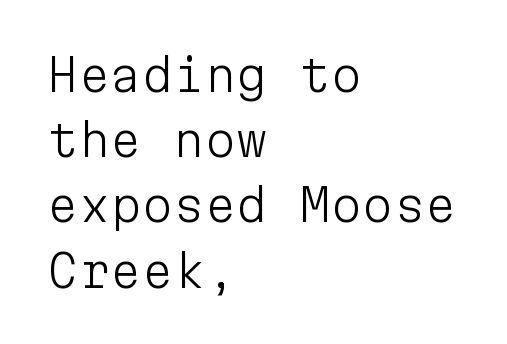
Q: Is the text bold? A: No.
Q: Is the text italic (slanted)? A: No, it is upright.
Q: Is the typeface a serif or a sans-serif typeface? A: Sans-serif.
Q: Is the text underlined? A: No.
Q: How is the paragraph aligned? A: Left-aligned.
Q: Is the spacing between letters normal or unusually wide? A: Normal.
Q: Is the spacing between lines tight, normal or loose? A: Normal.
Q: Width (condensed, normal, or wide)? A: Normal.
Q: Stroke contrast? A: Low.
Q: x-height? A: Medium.
Q: Monospaced? A: Yes.
